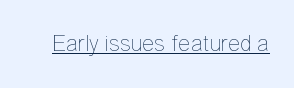
Q: Is the text bold? A: No.
Q: Is the text italic (slanted)? A: No, it is upright.
Q: Is the text underlined? A: Yes.
Q: Is the spacing between letters normal or unusually wide? A: Normal.
